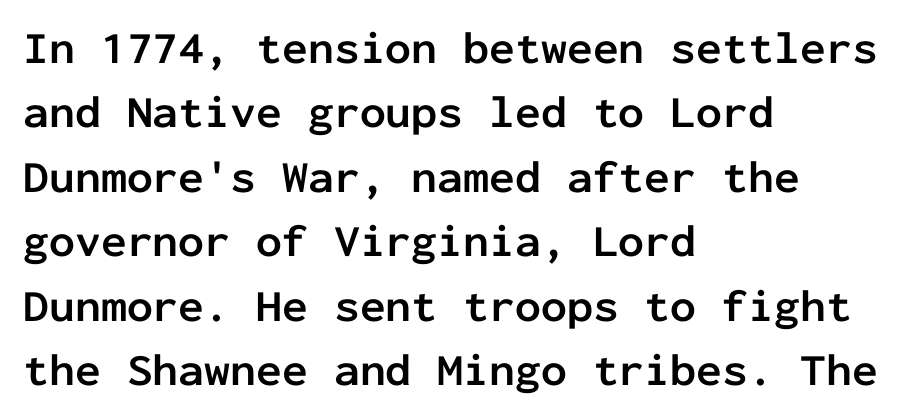
The image shows 46 px semibold sans-serif type, upright, monospaced; set left-aligned, normal line spacing (1.4x), normal letter spacing, not underlined; low stroke contrast and a medium x-height.
